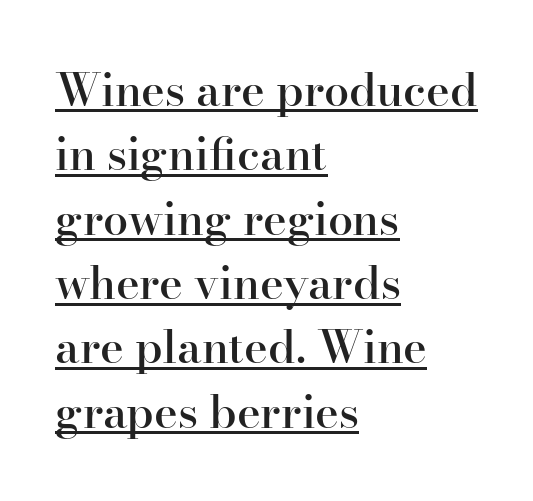
In terms of posture, this sample is upright. As a designer I'd log this as weight 600, semibold. The specimen includes a rule beneath the text block's lines. The face used here is proportionally spaced, like ordinary book or web type. Serifs: yes, visible at the terminals of the letterforms. If you drew a ruler down the left edge, every line would touch it.
